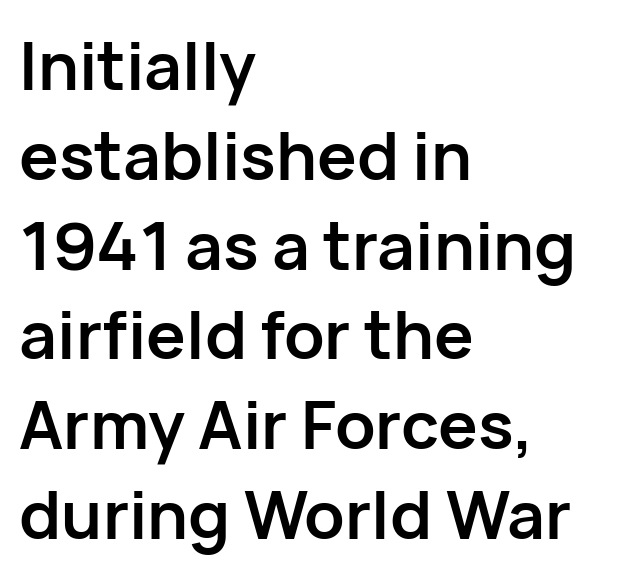
{"serif": "no", "italic": "no", "bold": "yes", "weight": "semibold", "width": "normal", "stroke_contrast": "low", "x_height": "medium", "monospaced": "no", "underline": "no", "align": "left", "line_spacing": "normal", "line_spacing_ratio": 1.36, "letter_spacing": "normal", "letter_spacing_em": 0.0, "glyph_px": 66}
